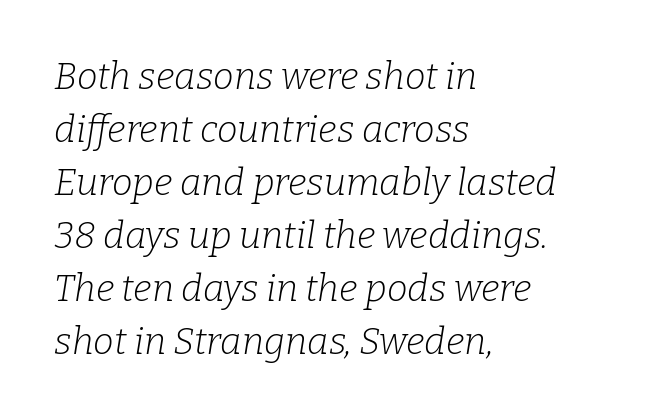
The image shows 37 px light serif type, italic (leaning right); set left-aligned, normal line spacing (1.43x), normal letter spacing, not underlined; low stroke contrast and a medium x-height.
